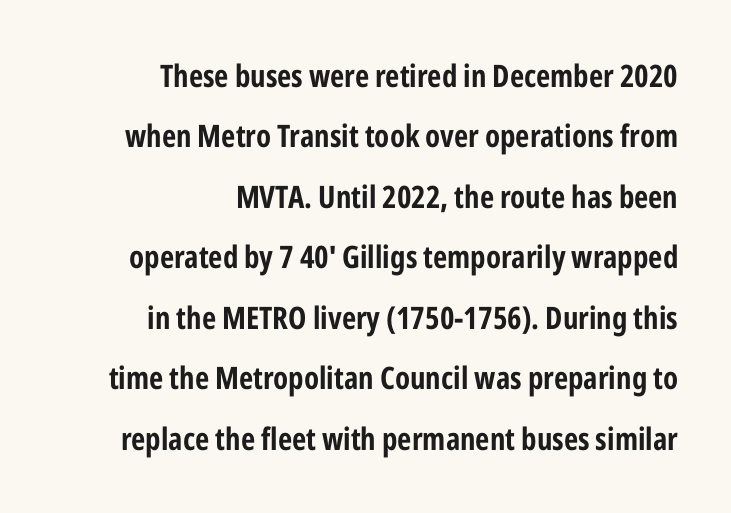
Q: Is the text bold? A: Yes.
Q: Is the text italic (slanted)? A: No, it is upright.
Q: Is the typeface a serif or a sans-serif typeface? A: Sans-serif.
Q: Is the text underlined? A: No.
Q: How is the paragraph aligned? A: Right-aligned.
Q: Is the spacing between letters normal or unusually wide? A: Normal.
Q: Is the spacing between lines tight, normal or loose? A: Loose.
Q: Width (condensed, normal, or wide)? A: Condensed.
Q: Stroke contrast? A: Low.
Q: x-height? A: Medium.
Q: Monospaced? A: No.
